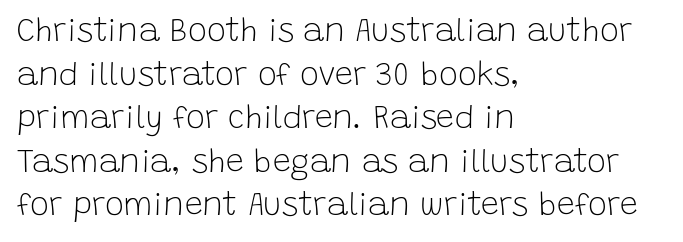
{"serif": "no", "italic": "no", "bold": "no", "weight": "light", "width": "normal", "stroke_contrast": "low", "x_height": "large", "monospaced": "no", "underline": "no", "align": "left", "line_spacing": "normal", "line_spacing_ratio": 1.36, "letter_spacing": "normal", "letter_spacing_em": 0.0, "glyph_px": 32}
